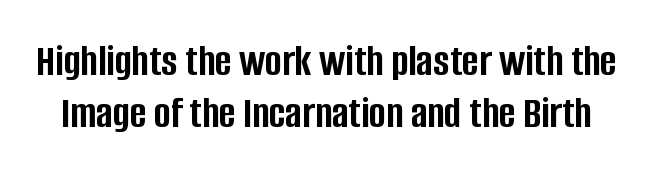
The image shows 45 px semibold, condensed sans-serif type, upright; set line spacing 1.16x, normal letter spacing, not underlined; low stroke contrast and a large x-height.
